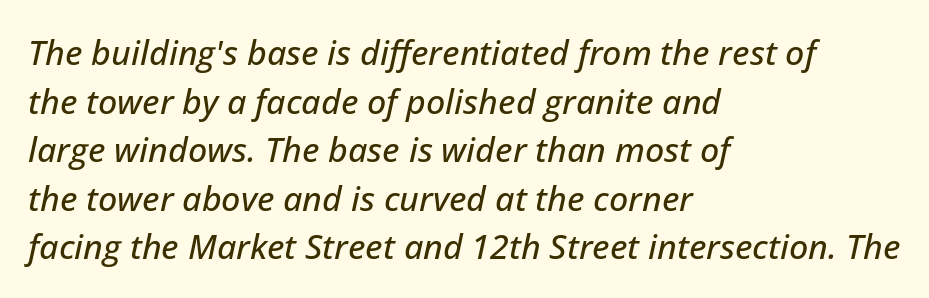
{"italic": "yes", "lean": "right", "slant_degrees": 12, "width": "normal", "stroke_contrast": "low", "x_height": "medium", "monospaced": "no", "underline": "no", "align": "left", "line_spacing": "normal", "line_spacing_ratio": 1.43, "letter_spacing": "normal", "letter_spacing_em": 0.0, "glyph_px": 34}
